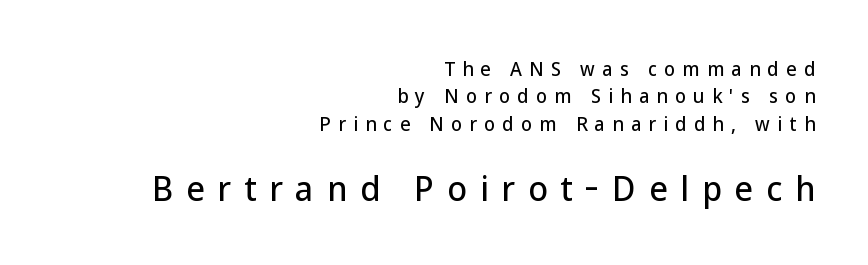
The image shows 32 px sans-serif type, upright; set right-aligned, normal line spacing (1.52x), unusually wide letter spacing (+0.4 em), not underlined; the second (bottom) block is 1.78x larger; low stroke contrast and a medium x-height.
